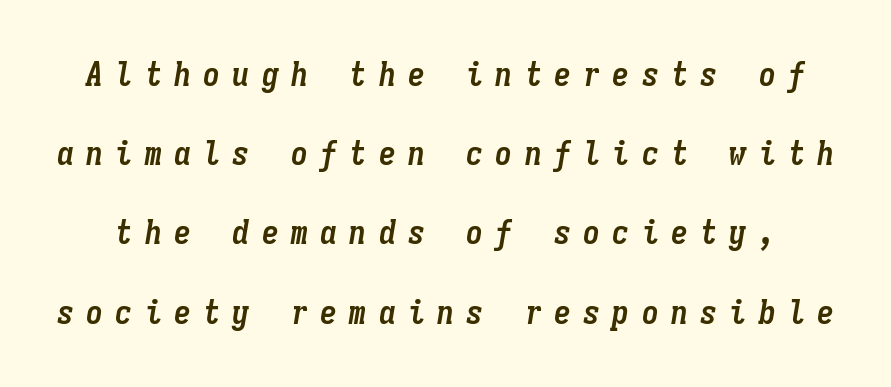
{"italic": "yes", "lean": "right", "slant_degrees": 9, "bold": "yes", "weight": "semibold", "width": "condensed", "stroke_contrast": "low", "x_height": "medium", "monospaced": "yes", "underline": "no", "line_spacing": "loose", "line_spacing_ratio": 2.33, "letter_spacing": "wide", "letter_spacing_em": 0.36, "glyph_px": 34}
